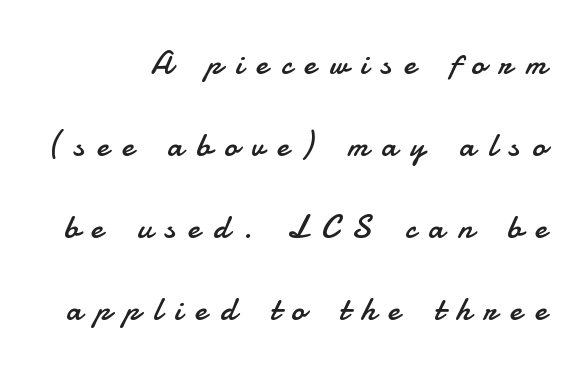
Q: Is the text bold? A: No.
Q: Is the text italic (slanted)? A: Yes.
Q: Is the typeface a serif or a sans-serif typeface? A: Sans-serif.
Q: Is the text underlined? A: No.
Q: How is the paragraph aligned? A: Right-aligned.
Q: Is the spacing between letters normal or unusually wide? A: Unusually wide.
Q: Is the spacing between lines tight, normal or loose? A: Loose.
Q: Width (condensed, normal, or wide)? A: Normal.
Q: Stroke contrast? A: Low.
Q: x-height? A: Small.
Q: Monospaced? A: No.
